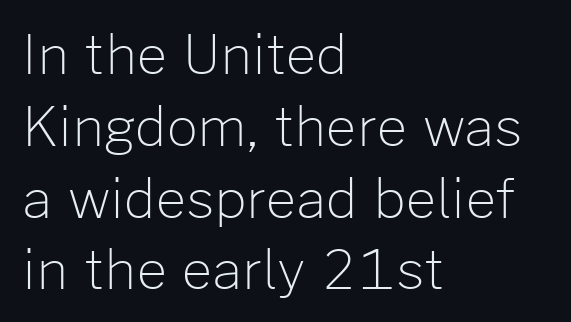
Inter-character spacing is left at the font's built-in metrics. Note the varied advance widths — an 'i' is clearly narrower than an 'm'. The gap between lines stays unmarked. In CSS terms this would be text-align: left.
